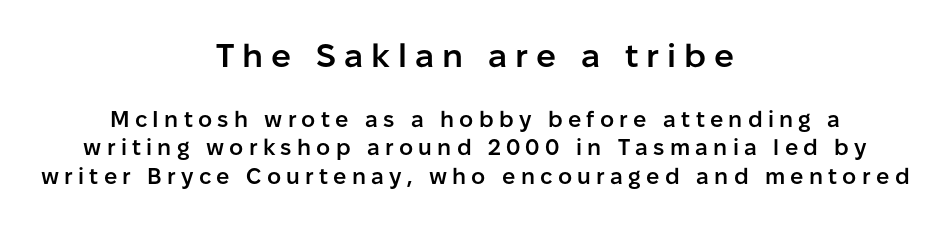
Moderately thickened strokes mark this as semibold type. Descenders are the only things crossing below the line. The type sits square on the baseline with zero lean. Each letter keeps its own natural width here, so spacing adapts to shape. Check where the strokes stop: nothing finishes them off — pure sans.
